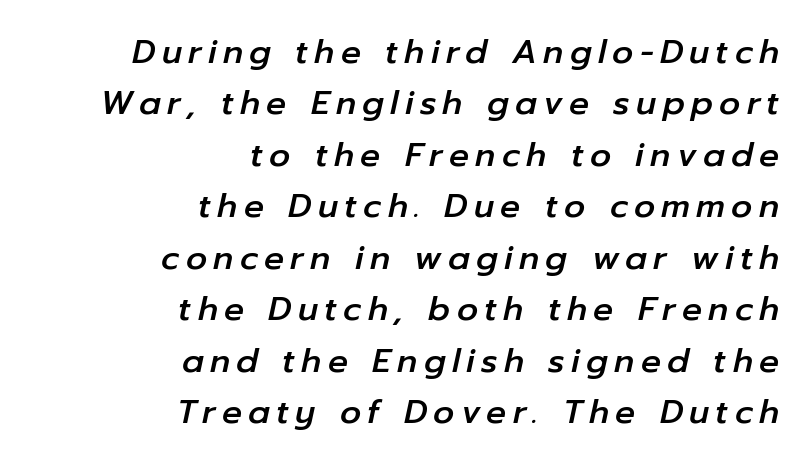
Q: Is the text italic (slanted)? A: Yes, it leans right by about 12 degrees.
Q: Is the text underlined? A: No.
Q: How is the paragraph aligned? A: Right-aligned.
Q: Is the spacing between lines tight, normal or loose? A: Normal.
Q: Width (condensed, normal, or wide)? A: Normal.
Q: Stroke contrast? A: Low.
Q: x-height? A: Medium.
Q: Monospaced? A: No.
